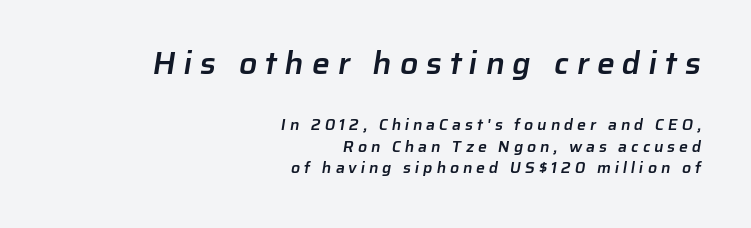
{"serif": "no", "bold": "semi", "weight": "semibold", "width": "normal", "stroke_contrast": "low", "x_height": "medium", "monospaced": "no", "underline": "no", "align": "right", "line_spacing": "normal", "line_spacing_ratio": 1.34, "letter_spacing": "wide", "letter_spacing_em": 0.24, "larger_block": "first", "size_ratio": 2.0, "glyph_px": 32}
